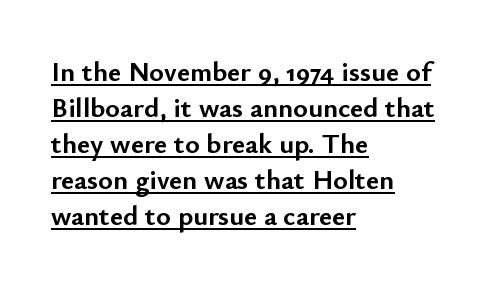
The passage is arranged the way most books set body copy — flush left. Character widths vary here, with narrow letters taking less room than wide ones. A roman cut, with each character standing at attention. The letters sit at their default tracking, neither squeezed nor spread.
